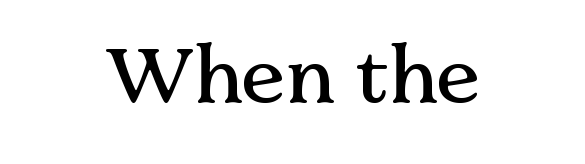
Anything drawn beneath the words? Only blank space. Unlike italic type, these characters show no tilt at all. This rendering uses center alignment, leaving both contours irregular but symmetric. This is serif lettering, the kind often seen in printed books. In terms of letterspacing, this is plain default setting.
